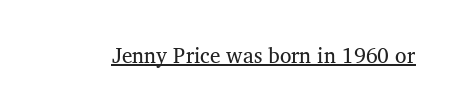
The image shows 21 px text type, upright; set normal letter spacing, underlined.
